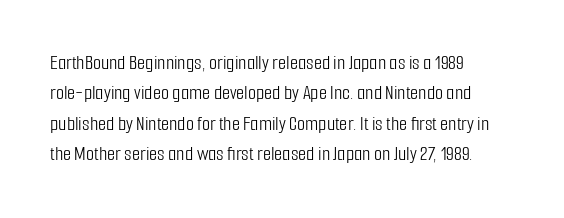
{"italic": "no", "bold": "no", "underline": "no", "align": "left", "line_spacing": "normal", "line_spacing_ratio": 1.45, "letter_spacing": "normal", "letter_spacing_em": 0.0, "glyph_px": 21}
